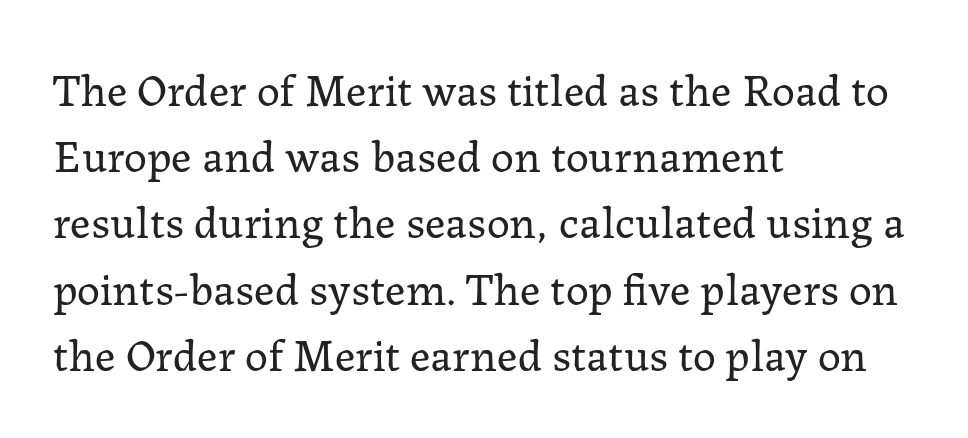
Q: Is the text bold? A: No.
Q: Is the text italic (slanted)? A: No, it is upright.
Q: Is the typeface a serif or a sans-serif typeface? A: Serif.
Q: Is the text underlined? A: No.
Q: How is the paragraph aligned? A: Left-aligned.
Q: Is the spacing between letters normal or unusually wide? A: Normal.
Q: Is the spacing between lines tight, normal or loose? A: Normal.
Q: Width (condensed, normal, or wide)? A: Normal.
Q: Stroke contrast? A: Low.
Q: x-height? A: Medium.
Q: Monospaced? A: No.
